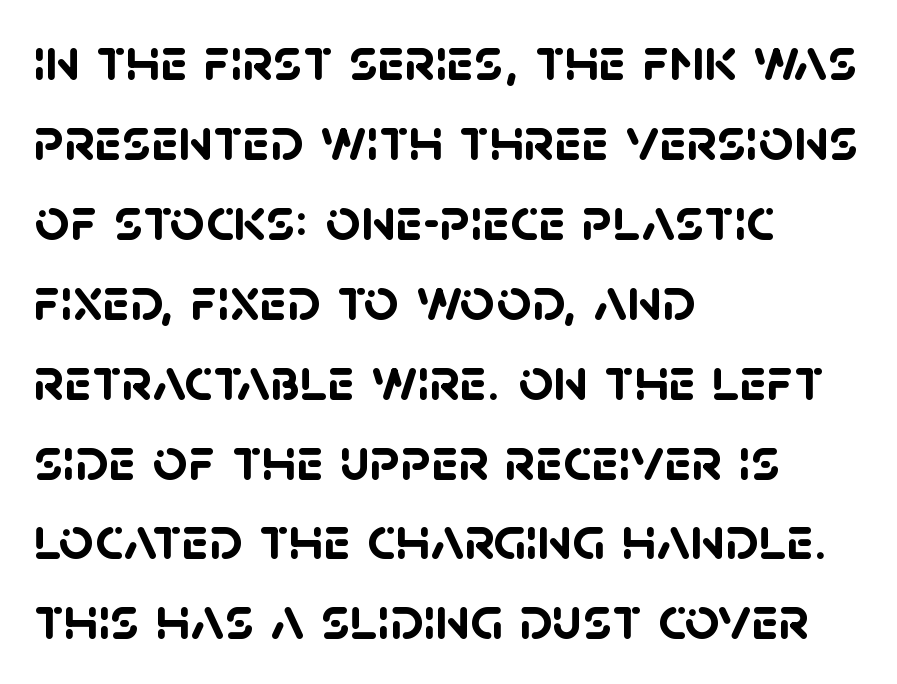
{"serif": "no", "bold": "yes", "weight": "semibold", "width": "normal", "stroke_contrast": "low", "x_height": "large", "monospaced": "no", "underline": "no", "align": "left", "line_spacing": "normal", "line_spacing_ratio": 1.31, "letter_spacing": "normal", "letter_spacing_em": 0.0, "glyph_px": 61}
